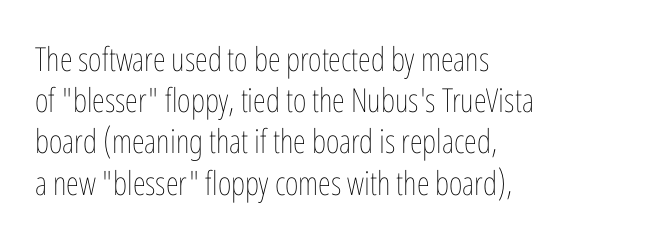
Each word holds together tightly as a unit, with standard inter-letter gaps. Is there much room between lines? A standard amount, neither cramped nor airy. Proportional: the letters do not fall into vertical columns. Unbolded letterforms with no extra heft. Italic? Not at all — the glyphs are vertical.
